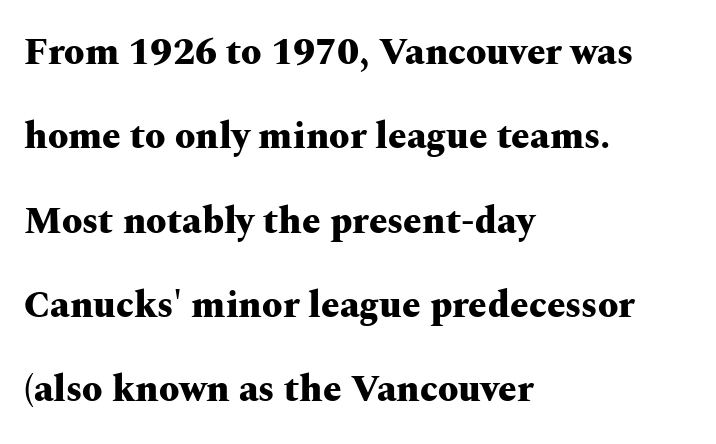
Q: Is the text bold? A: Yes.
Q: Is the text italic (slanted)? A: No, it is upright.
Q: Is the typeface a serif or a sans-serif typeface? A: Serif.
Q: Is the text underlined? A: No.
Q: How is the paragraph aligned? A: Left-aligned.
Q: Is the spacing between letters normal or unusually wide? A: Normal.
Q: Is the spacing between lines tight, normal or loose? A: Loose.
Q: Width (condensed, normal, or wide)? A: Wide.
Q: Stroke contrast? A: Medium.
Q: x-height? A: Medium.
Q: Monospaced? A: No.
